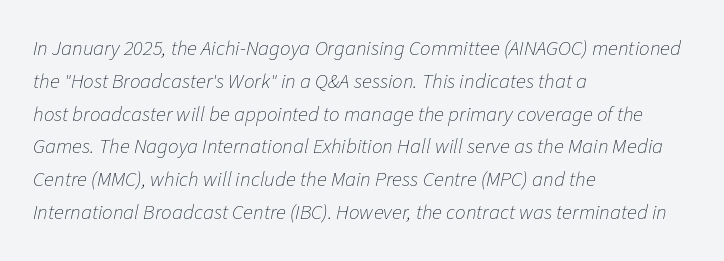
{"italic": "yes", "lean": "right", "slant_degrees": 11, "bold": "no", "underline": "no", "align": "left", "line_spacing": "normal", "line_spacing_ratio": 1.56, "letter_spacing": "normal", "letter_spacing_em": 0.0, "glyph_px": 21}
